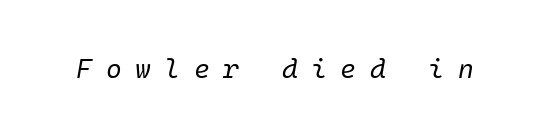
Q: Is the text bold? A: No.
Q: Is the text italic (slanted)? A: Yes, it leans right by about 10 degrees.
Q: Is the text underlined? A: No.
Q: Is the spacing between letters normal or unusually wide? A: Unusually wide.
